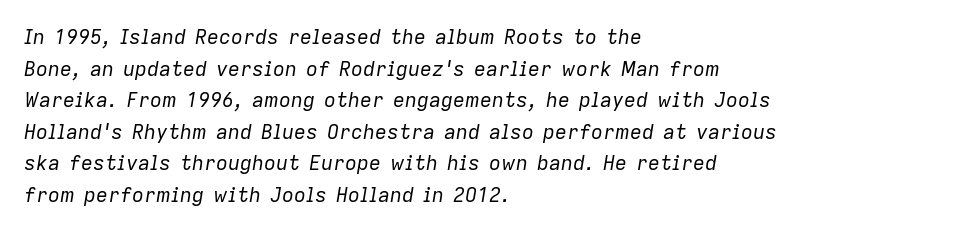
Q: Is the text bold? A: No.
Q: Is the text italic (slanted)? A: Yes, it leans right by about 9 degrees.
Q: Is the text underlined? A: No.
Q: How is the paragraph aligned? A: Left-aligned.
Q: Is the spacing between letters normal or unusually wide? A: Normal.
Q: Is the spacing between lines tight, normal or loose? A: Normal.
